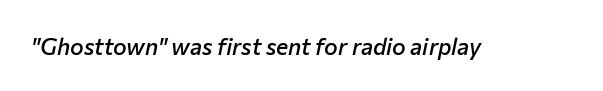
The image shows 23 px text type, italic (leaning right); set normal letter spacing, not underlined.
